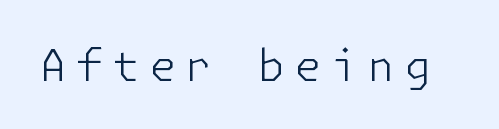
Q: Is the text bold? A: No.
Q: Is the text italic (slanted)? A: No, it is upright.
Q: Is the typeface a serif or a sans-serif typeface? A: Sans-serif.
Q: Is the text underlined? A: No.
Q: Is the spacing between letters normal or unusually wide? A: Unusually wide.
Q: Width (condensed, normal, or wide)? A: Normal.
Q: Stroke contrast? A: Low.
Q: x-height? A: Medium.
